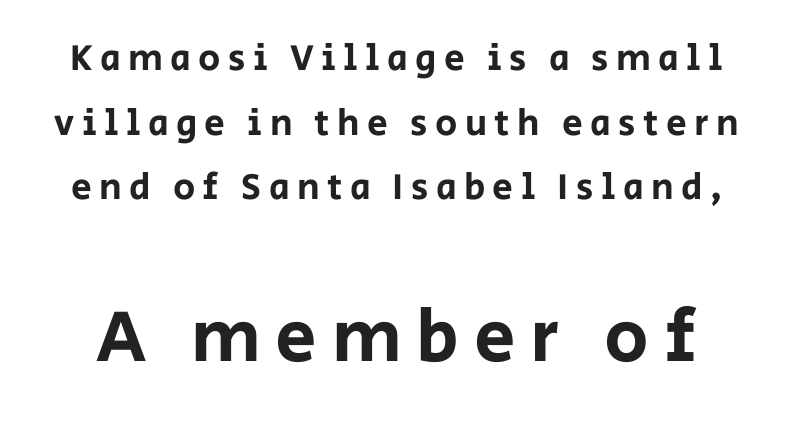
Q: Is the text italic (slanted)? A: No, it is upright.
Q: Is the typeface a serif or a sans-serif typeface? A: Sans-serif.
Q: Is the text underlined? A: No.
Q: Is the spacing between letters normal or unusually wide? A: Unusually wide.
Q: Which block of text is set in a larger size, the first (top) or the second (bottom)? A: The second (bottom) one.
Q: Width (condensed, normal, or wide)? A: Normal.
Q: Stroke contrast? A: Low.
Q: x-height? A: Large.
Q: Monospaced? A: No.
